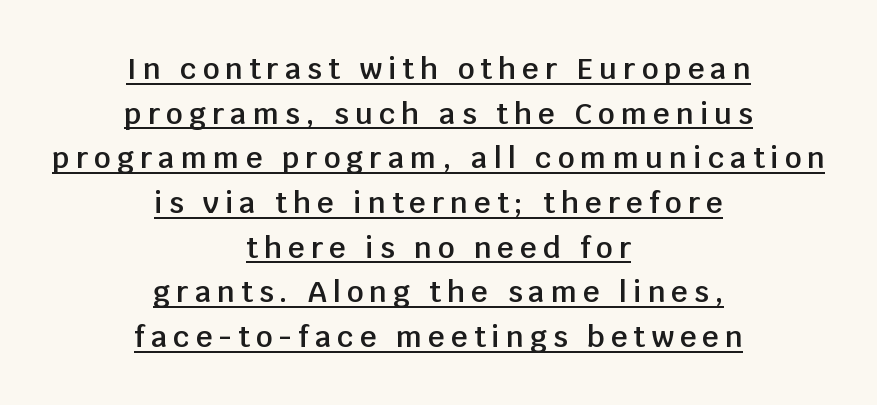
This rendering employs a face without finishing strokes, i.e., a sans-serif. Check the space under the baseline: a stroke is drawn there. Where is the straight margin? There isn't one; the lines are centered. Proportional: the letters do not fall into vertical columns. Rendered with straight, roman letterforms. A fair bit of extra ink — the face is semibold, not bold.
